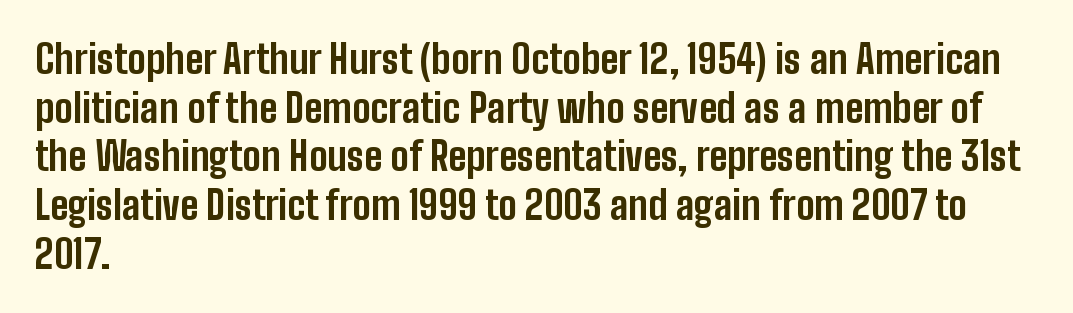
Q: Is the text bold? A: Yes.
Q: Is the text italic (slanted)? A: No, it is upright.
Q: Is the typeface a serif or a sans-serif typeface? A: Sans-serif.
Q: Is the text underlined? A: No.
Q: How is the paragraph aligned? A: Left-aligned.
Q: Is the spacing between letters normal or unusually wide? A: Normal.
Q: Is the spacing between lines tight, normal or loose? A: Normal.
Q: Width (condensed, normal, or wide)? A: Condensed.
Q: Stroke contrast? A: Low.
Q: x-height? A: Medium.
Q: Monospaced? A: No.
